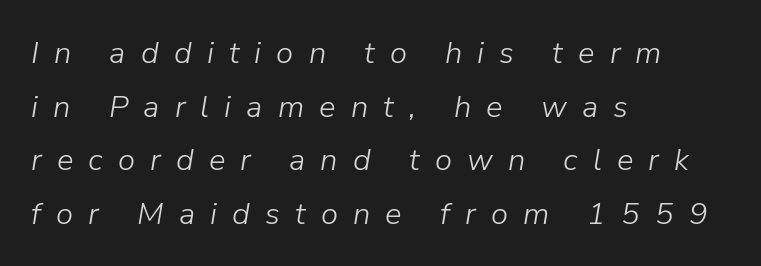
Compared with a centered layout, this one pins lines to the left instead. Unbolded letterforms with no extra heft. Varying glyph widths throughout — classic text-font behaviour. Words appear elongated and porous because spacing is wide. Compared with ordinary roman type, these characters are visibly tilted.
